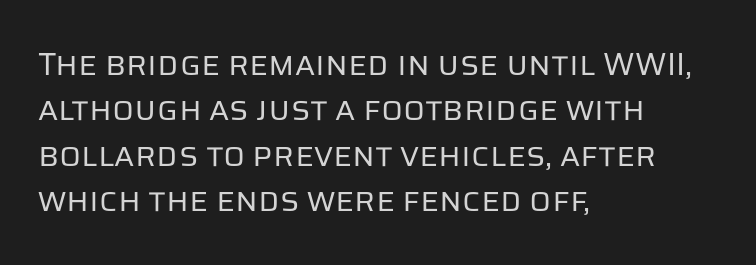
The image shows 32 px regular-weight sans-serif type, upright; set left-aligned, normal line spacing (1.42x), normal letter spacing, not underlined; low stroke contrast and a large x-height.
